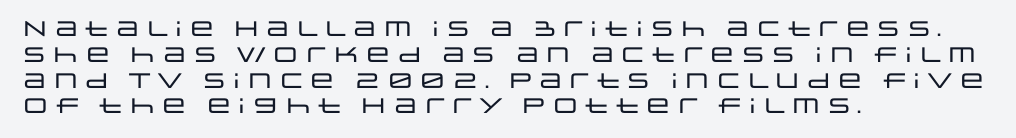
Q: Is the text italic (slanted)? A: No, it is upright.
Q: Is the text underlined? A: No.
Q: How is the paragraph aligned? A: Left-aligned.
Q: Is the spacing between letters normal or unusually wide? A: Normal.
